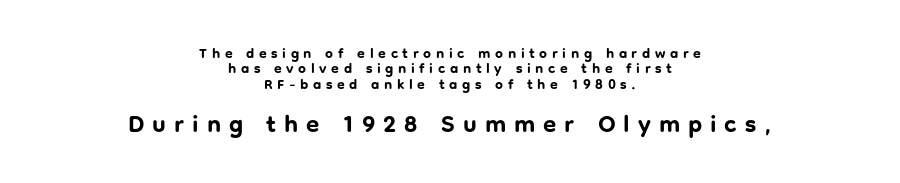
Q: Is the text bold? A: Yes.
Q: Is the text italic (slanted)? A: No, it is upright.
Q: Is the text underlined? A: No.
Q: How is the paragraph aligned? A: Centered.
Q: Is the spacing between letters normal or unusually wide? A: Unusually wide.
Q: Is the spacing between lines tight, normal or loose? A: Tight.
Q: Which block of text is set in a larger size, the first (top) or the second (bottom)? A: The second (bottom) one.
